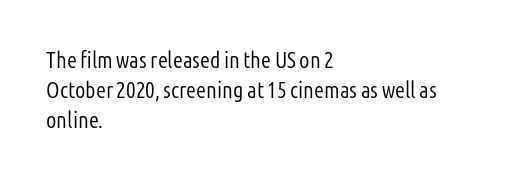
The image shows 23 px text type, upright; set left-aligned, normal line spacing (1.3x), normal letter spacing, not underlined.
